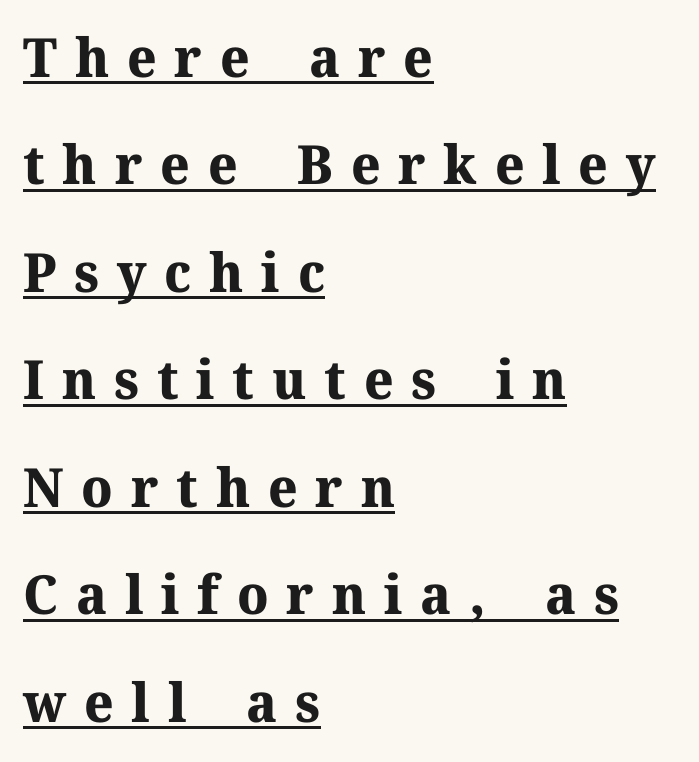
These lines have a slow, spaced-out rhythm from letter to letter. You can tell from the footed stems that serif type was used. Somebody hit Ctrl+U on this one — the words are underlined. If you drew a ruler down the left edge, every line would touch it. This block would shrink considerably if given ordinary leading; it's expanded now.
